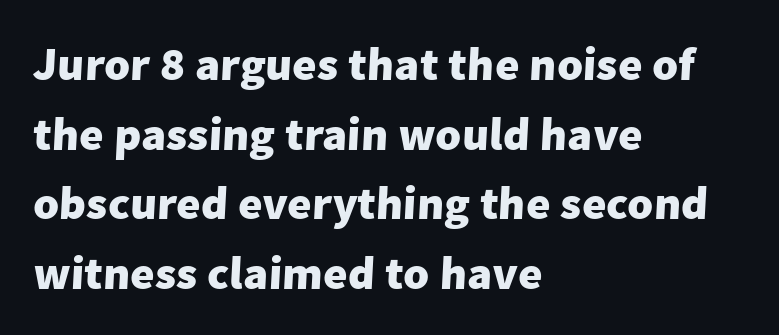
Q: Is the text bold? A: Yes.
Q: Is the typeface a serif or a sans-serif typeface? A: Sans-serif.
Q: Is the text underlined? A: No.
Q: How is the paragraph aligned? A: Left-aligned.
Q: Is the spacing between letters normal or unusually wide? A: Normal.
Q: Is the spacing between lines tight, normal or loose? A: Normal.
Q: Width (condensed, normal, or wide)? A: Normal.
Q: Stroke contrast? A: Low.
Q: x-height? A: Medium.
Q: Monospaced? A: No.
